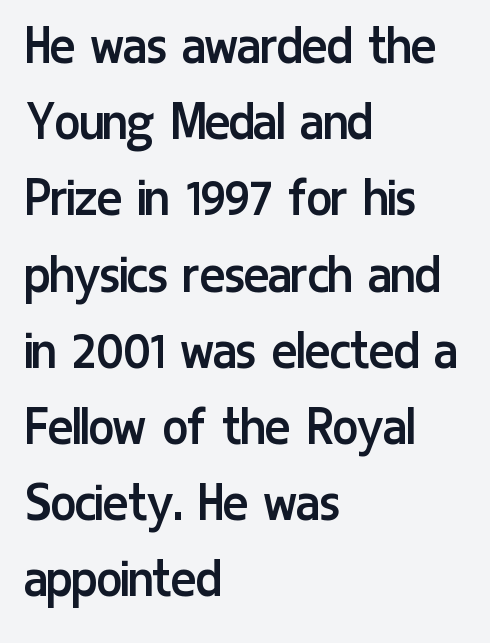
If you drew a line through each stem, it would be perfectly vertical. Line starts are locked; line ends wander. Short note: letters normally spaced. The baseline area is clear. The line-height multiplier appears to be the usual default.
